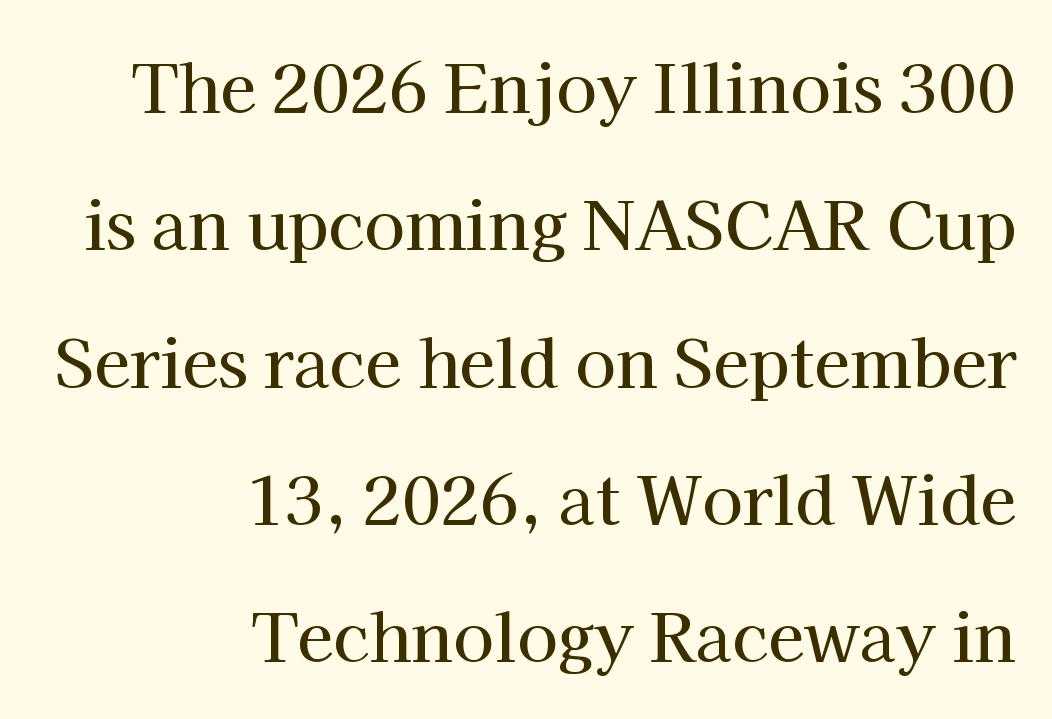
Horizontal alignment here is rightward, an uncommon choice for prose. Spacing verdict: proportional, widths tailored to each character. You could fit nearly another row in the gap between these rows. The area under the type is left untouched. In terms of posture, this sample is upright.
